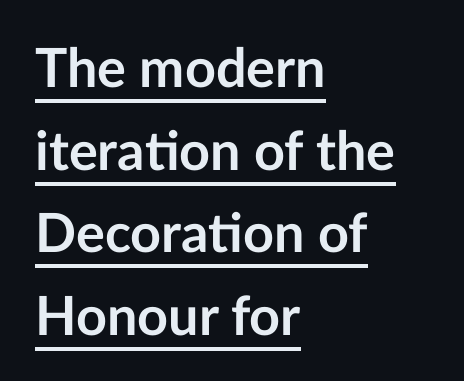
The image shows 54 px semibold sans-serif type, upright; set left-aligned, normal line spacing (1.53x), normal letter spacing, underlined; low stroke contrast and a medium x-height.
